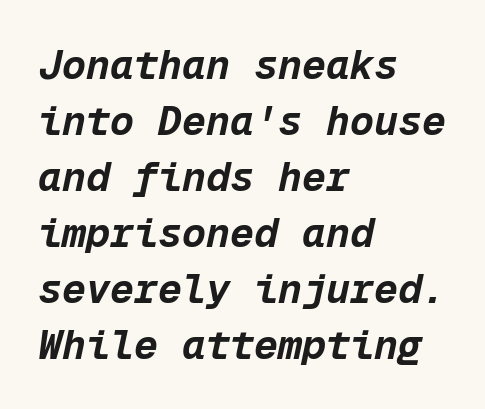
The image shows 40 px bold type, italic (leaning right), monospaced; set left-aligned, normal line spacing (1.4x), normal letter spacing, not underlined; low stroke contrast and a medium x-height.
